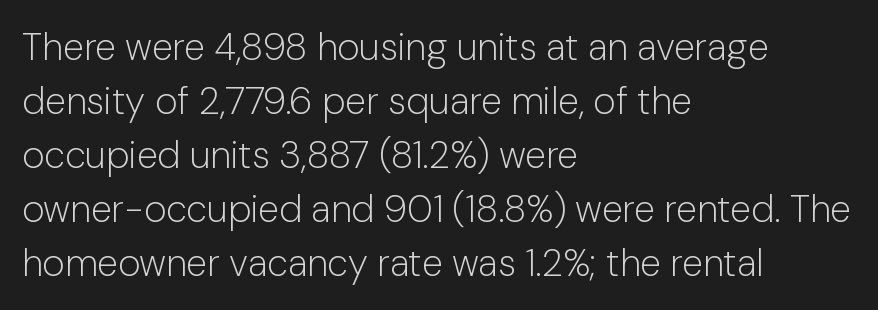
{"serif": "no", "italic": "no", "bold": "no", "weight": "light", "width": "normal", "stroke_contrast": "low", "x_height": "medium", "monospaced": "no", "underline": "no", "align": "left", "line_spacing": "normal", "line_spacing_ratio": 1.42, "letter_spacing": "normal", "letter_spacing_em": 0.0, "glyph_px": 38}
